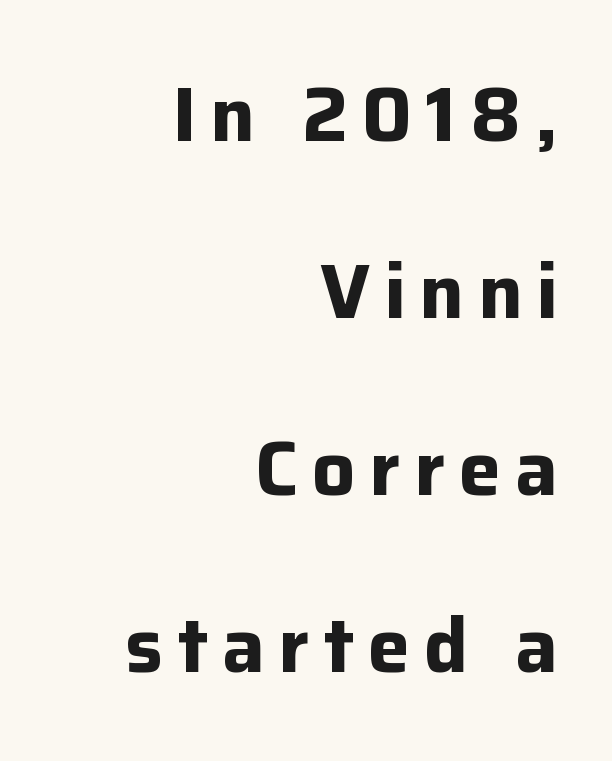
{"serif": "no", "italic": "no", "bold": "yes", "weight": "bold", "width": "normal", "stroke_contrast": "low", "x_height": "medium", "monospaced": "no", "underline": "no", "align": "right", "line_spacing": "loose", "line_spacing_ratio": 2.33, "glyph_px": 76}
